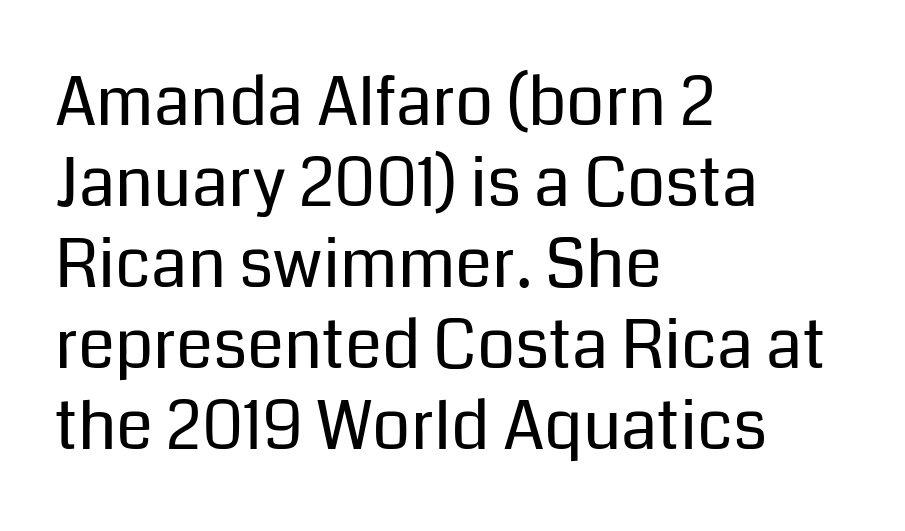
Q: Is the text bold? A: No.
Q: Is the text italic (slanted)? A: No, it is upright.
Q: Is the typeface a serif or a sans-serif typeface? A: Sans-serif.
Q: Is the text underlined? A: No.
Q: How is the paragraph aligned? A: Left-aligned.
Q: Is the spacing between letters normal or unusually wide? A: Normal.
Q: Width (condensed, normal, or wide)? A: Normal.
Q: Stroke contrast? A: Low.
Q: x-height? A: Medium.
Q: Monospaced? A: No.
